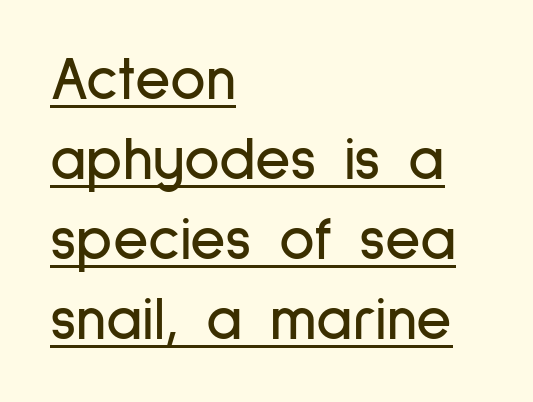
{"serif": "no", "italic": "no", "width": "condensed", "stroke_contrast": "low", "x_height": "medium", "monospaced": "no", "underline": "yes", "align": "left", "line_spacing": "normal", "line_spacing_ratio": 1.31, "letter_spacing": "normal", "letter_spacing_em": 0.0, "glyph_px": 61}
